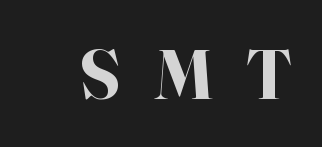
{"serif": "yes", "italic": "no", "bold": "yes", "weight": "bold", "width": "normal", "stroke_contrast": "high", "x_height": "small", "monospaced": "no", "underline": "no", "letter_spacing": "wide", "letter_spacing_em": 0.48, "glyph_px": 70}
